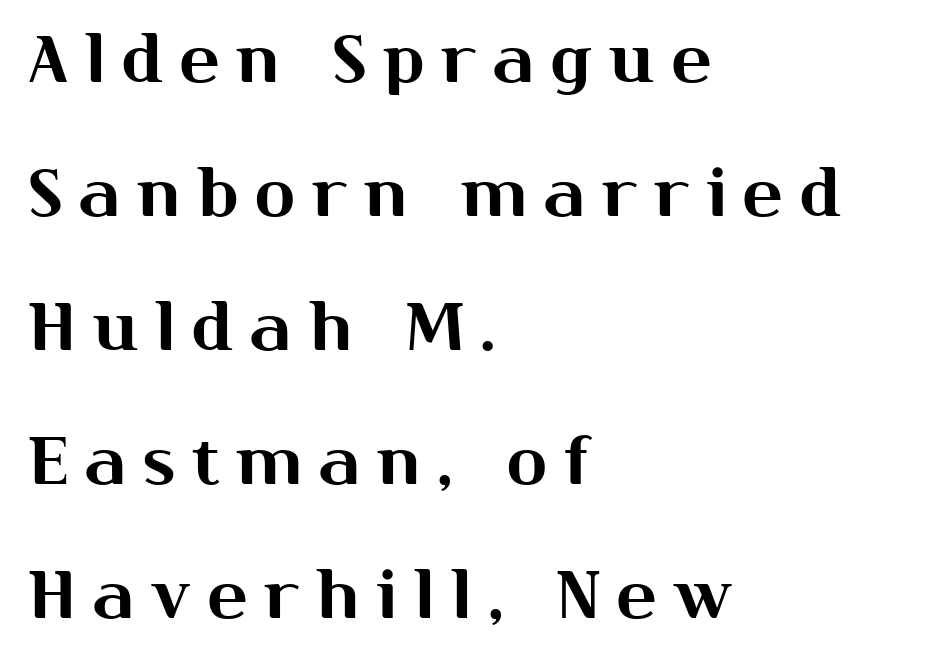
The image shows 66 px sans-serif type, upright; set left-aligned, loose line spacing (2.03x), unusually wide letter spacing (+0.26 em), not underlined; medium stroke contrast and a medium x-height.
